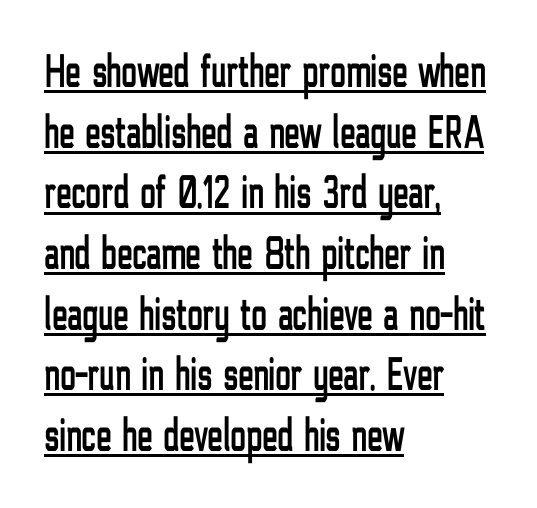
{"serif": "no", "italic": "no", "width": "condensed", "stroke_contrast": "low", "x_height": "medium", "monospaced": "no", "underline": "yes", "align": "left", "line_spacing": "normal", "line_spacing_ratio": 1.29, "letter_spacing": "normal", "letter_spacing_em": 0.0, "glyph_px": 47}
